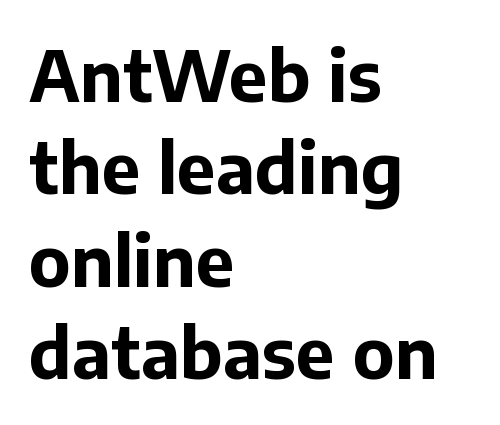
Q: Is the text bold? A: Yes.
Q: Is the text italic (slanted)? A: No, it is upright.
Q: Is the typeface a serif or a sans-serif typeface? A: Sans-serif.
Q: Is the text underlined? A: No.
Q: How is the paragraph aligned? A: Left-aligned.
Q: Is the spacing between letters normal or unusually wide? A: Normal.
Q: Is the spacing between lines tight, normal or loose? A: Normal.
Q: Width (condensed, normal, or wide)? A: Normal.
Q: Stroke contrast? A: Low.
Q: x-height? A: Medium.
Q: Monospaced? A: No.
